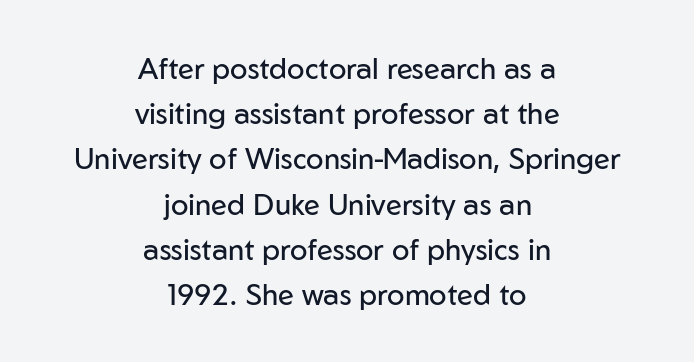
Q: Is the text bold? A: No.
Q: Is the text italic (slanted)? A: No, it is upright.
Q: Is the typeface a serif or a sans-serif typeface? A: Sans-serif.
Q: Is the text underlined? A: No.
Q: How is the paragraph aligned? A: Centered.
Q: Is the spacing between letters normal or unusually wide? A: Normal.
Q: Is the spacing between lines tight, normal or loose? A: Normal.
Q: Width (condensed, normal, or wide)? A: Normal.
Q: Stroke contrast? A: Low.
Q: x-height? A: Medium.
Q: Monospaced? A: No.
